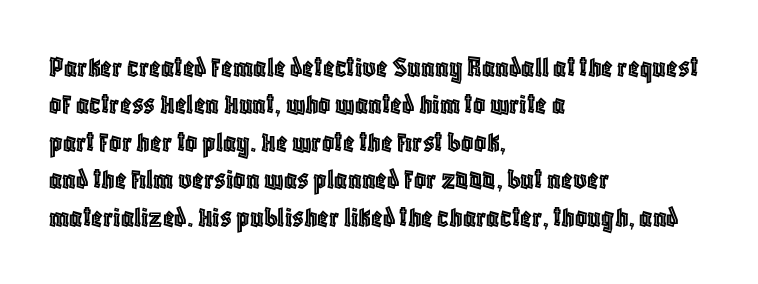
Each line starts at the same left margin while the right side varies. The foot of each line stays bare and open. Rendered with straight, roman letterforms. How would I describe the line gaps? Plain and ordinary. Note the varied advance widths — an 'i' is clearly narrower than an 'm'.
